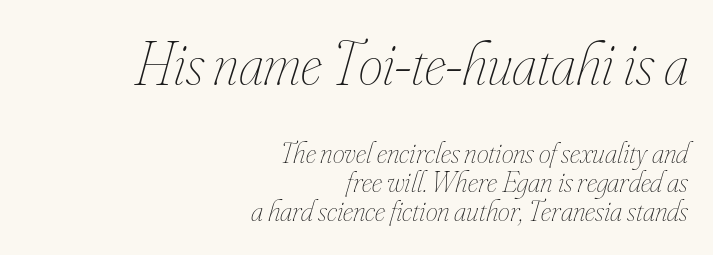
{"italic": "yes", "lean": "right", "slant_degrees": 16, "bold": "no", "weight": "thin", "width": "condensed", "stroke_contrast": "low", "x_height": "small", "monospaced": "no", "underline": "no", "align": "right", "line_spacing": "tight", "line_spacing_ratio": 0.97, "letter_spacing": "normal", "letter_spacing_em": 0.0, "larger_block": "first", "size_ratio": 2.03, "glyph_px": 61}
